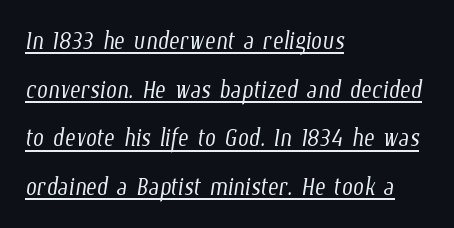
The rendering uses natural spacing where letterforms have individual widths. Here the glyphs are tracked normally, forming tight word shapes. Summary of weight: not heavy and not bold. Every row of glyphs begins at an identical x-position on the left.
